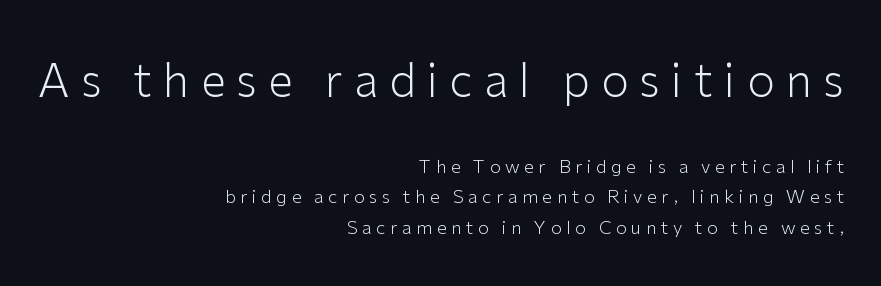
The image shows 45 px light sans-serif type, upright; set right-aligned, normal line spacing (1.69x), unusually wide letter spacing (+0.25 em), not underlined; the first (top) block is 2.5x larger; low stroke contrast and a medium x-height.
